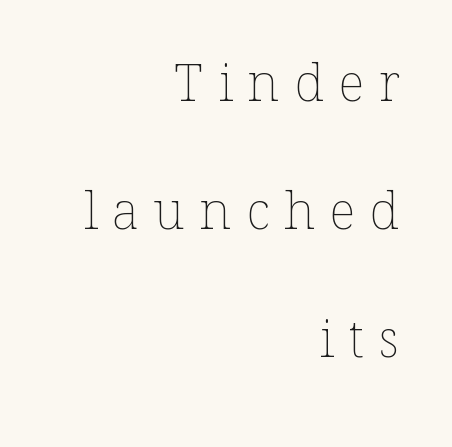
Q: Is the text bold? A: No.
Q: Is the text italic (slanted)? A: No, it is upright.
Q: Is the text underlined? A: No.
Q: How is the paragraph aligned? A: Right-aligned.
Q: Is the spacing between letters normal or unusually wide? A: Unusually wide.
Q: Is the spacing between lines tight, normal or loose? A: Loose.
Q: Width (condensed, normal, or wide)? A: Normal.
Q: Stroke contrast? A: Low.
Q: x-height? A: Medium.
Q: Monospaced? A: No.
